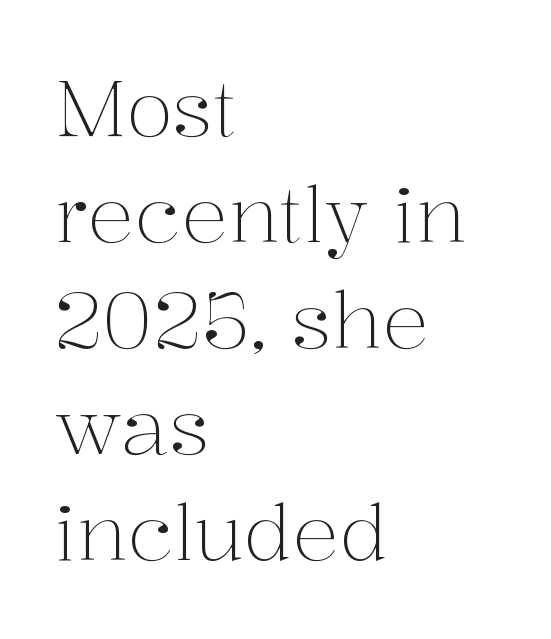
{"serif": "yes", "italic": "no", "bold": "no", "weight": "light", "width": "normal", "stroke_contrast": "medium", "x_height": "medium", "monospaced": "no", "underline": "no", "align": "left", "line_spacing": "normal", "line_spacing_ratio": 1.36, "letter_spacing": "normal", "letter_spacing_em": 0.0, "glyph_px": 78}
